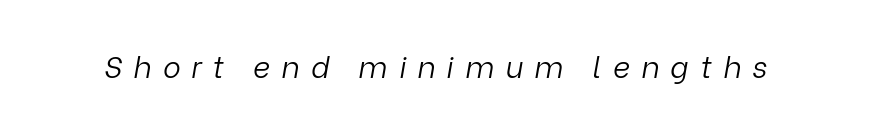
Only glyphs here, with clear space below each row. There's an unmistakable incline to the writing here. The horizontal fit of the characters is loose and conspicuously gappy. Ink coverage per letter is moderate at most. Note the varied advance widths — an 'i' is clearly narrower than an 'm'.
